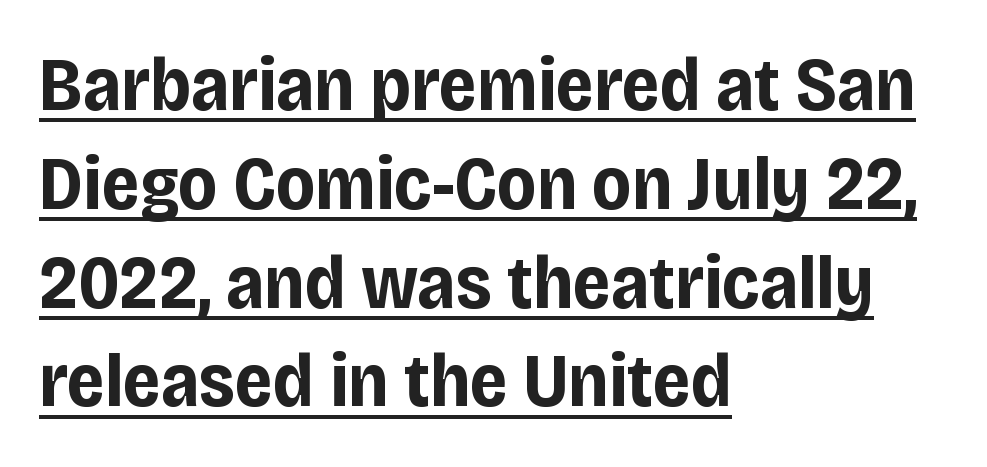
The horizontal fit of the characters is conventional and even. Successive baselines arrive at the customary interval. Notice how a bar underscores the lettering throughout. This is roman type, the default non-slanted kind. Teacher's note: observe the even left margin — that is flush-left alignment.
